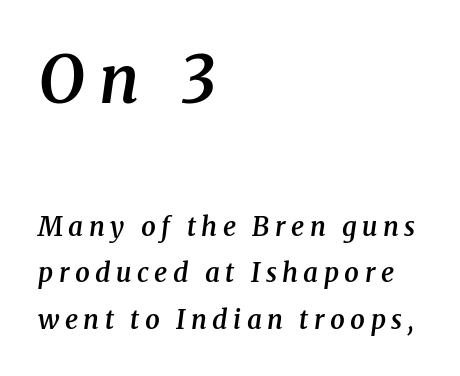
Which chunk is bigger? The first one — the top block dwarfs the bottom. Decoration check: the copy has no underline. Typesetter's note: demi weight, one step under bold. The rendering uses natural spacing where letterforms have individual widths. How are the letters spaced? Widely, with obvious added tracking. The axis of the letterforms is tilted away from vertical.
